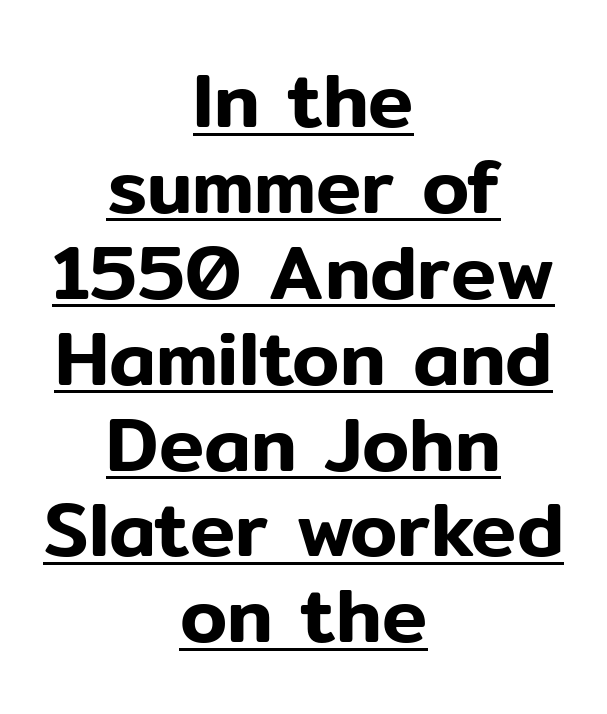
Q: Is the text italic (slanted)? A: No, it is upright.
Q: Is the typeface a serif or a sans-serif typeface? A: Sans-serif.
Q: Is the text underlined? A: Yes.
Q: How is the paragraph aligned? A: Centered.
Q: Is the spacing between letters normal or unusually wide? A: Normal.
Q: Is the spacing between lines tight, normal or loose? A: Tight.
Q: Width (condensed, normal, or wide)? A: Normal.
Q: Stroke contrast? A: Low.
Q: x-height? A: Medium.
Q: Monospaced? A: No.
